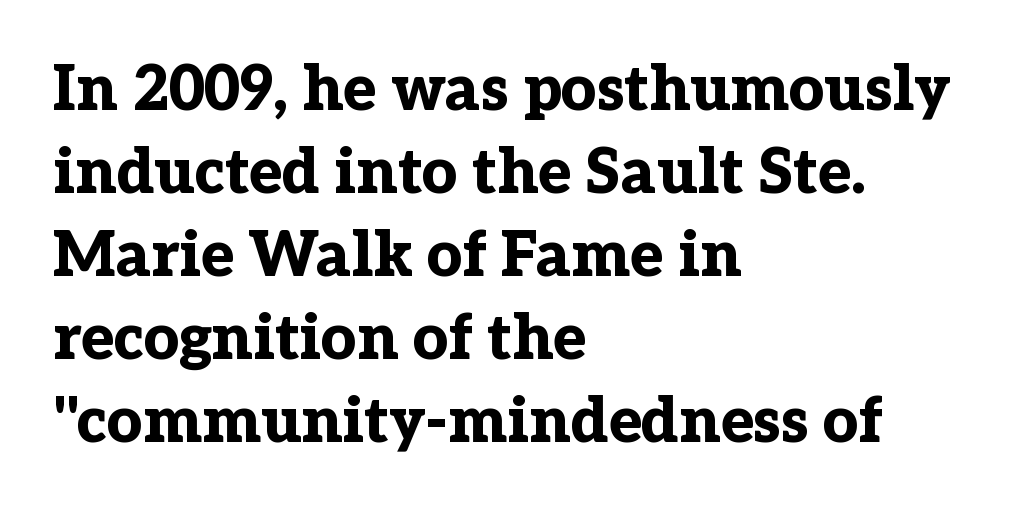
The image shows 62 px bold serif type, upright; set left-aligned, normal line spacing (1.34x), normal letter spacing, not underlined; low stroke contrast and a medium x-height.
